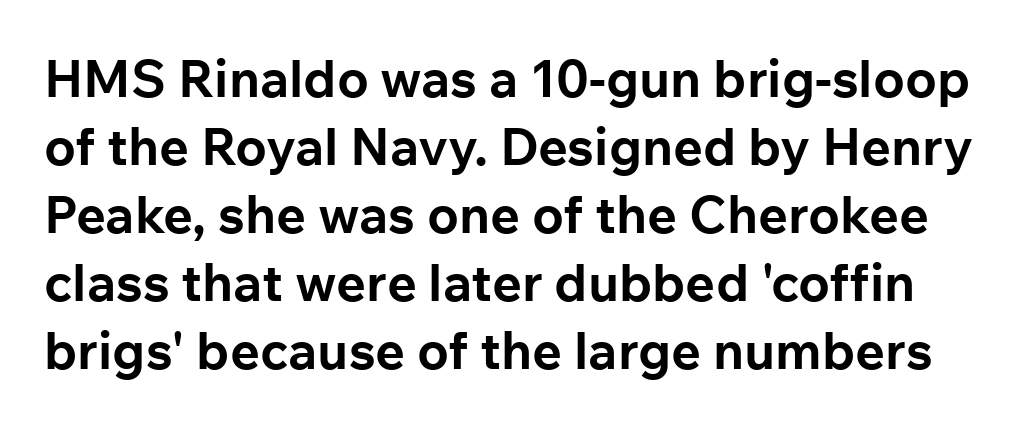
Between one letter and the next there's only the usual sliver of space. Horizontal bands of white between lines are of average thickness. The space directly below the letters is spotless. The font is running at its bold setting. Is this a fixed-width face? No — the glyphs have proportional, varying widths.
